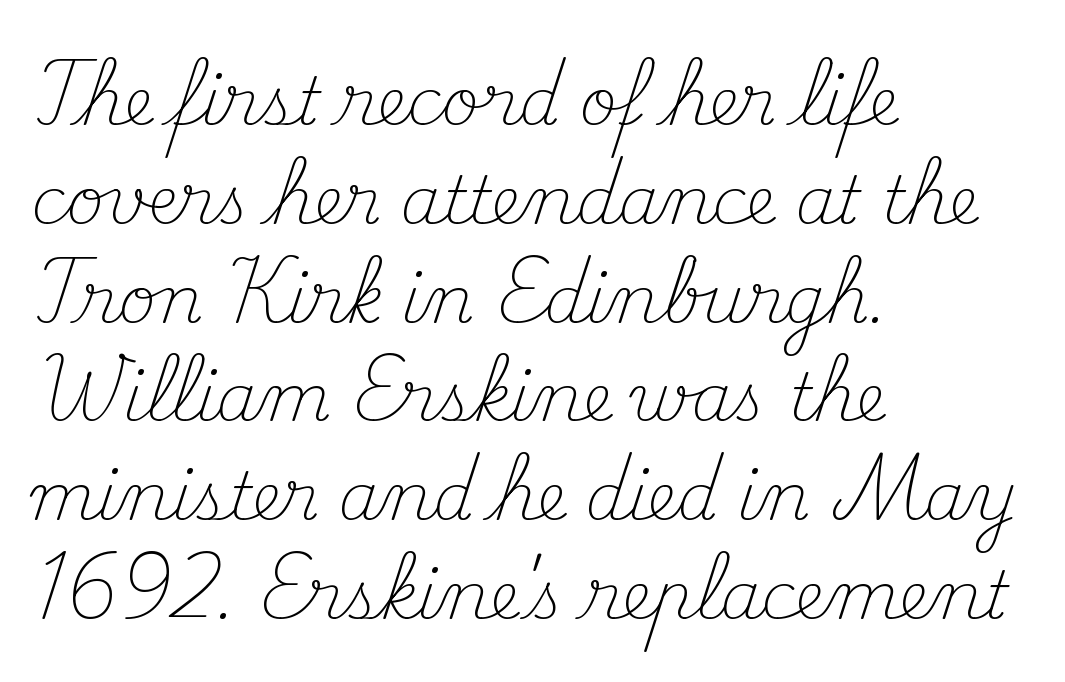
Note the varied advance widths — an 'i' is clearly narrower than an 'm'. Notice how the passage keeps a crisp vertical edge on the left only. Beneath every word, the page is bare. Counters stay open thanks to moderate or lighter strokes.
